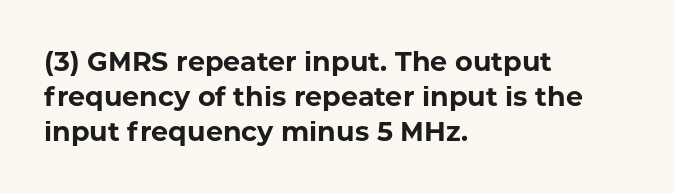
Q: Is the text bold? A: Yes.
Q: Is the text italic (slanted)? A: No, it is upright.
Q: Is the text underlined? A: No.
Q: How is the paragraph aligned? A: Left-aligned.
Q: Is the spacing between letters normal or unusually wide? A: Normal.
Q: Is the spacing between lines tight, normal or loose? A: Normal.
